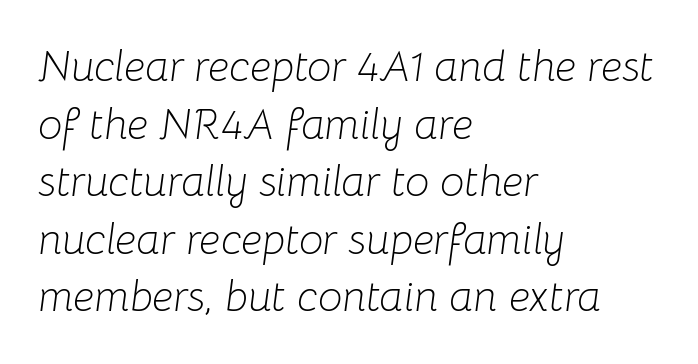
{"italic": "yes", "lean": "right", "slant_degrees": 8, "bold": "no", "weight": "light", "width": "normal", "stroke_contrast": "low", "x_height": "medium", "monospaced": "no", "underline": "no", "align": "left", "line_spacing": "normal", "line_spacing_ratio": 1.34, "letter_spacing": "normal", "letter_spacing_em": 0.0, "glyph_px": 43}
